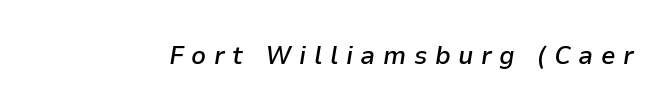
The image shows 26 px text type, italic (leaning right); set unusually wide letter spacing (+0.29 em), not underlined.
